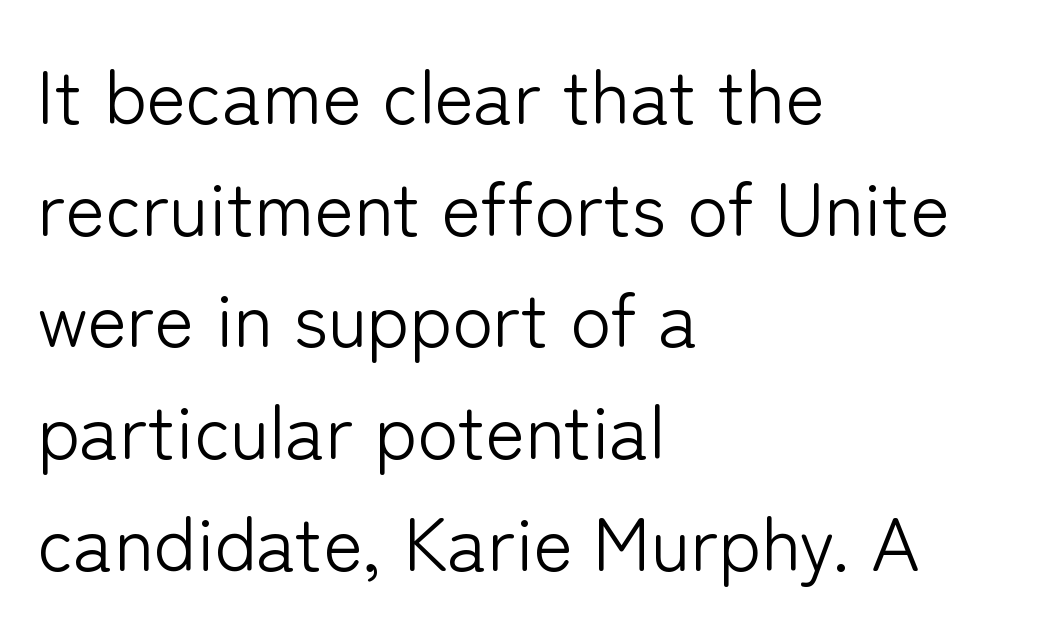
The image shows 75 px light sans-serif type, upright; set left-aligned, normal line spacing (1.49x), normal letter spacing, not underlined; low stroke contrast and a medium x-height.
